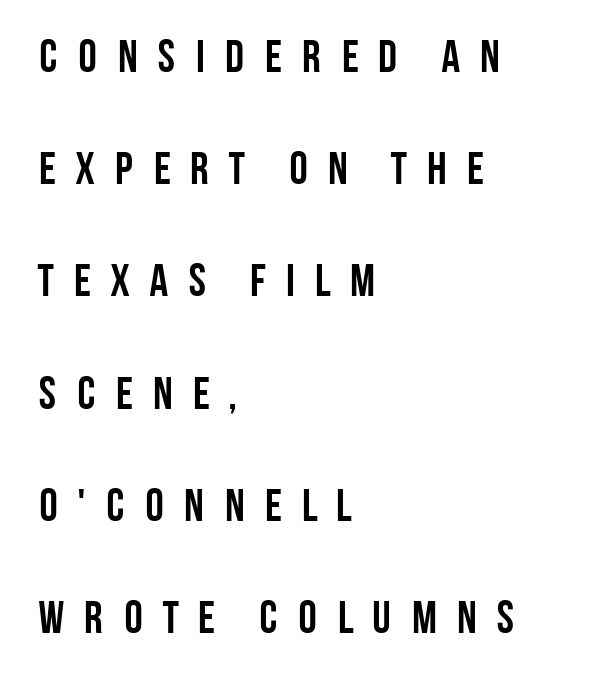
{"serif": "no", "italic": "no", "bold": "yes", "weight": "semibold", "width": "condensed", "stroke_contrast": "low", "x_height": "large", "monospaced": "no", "underline": "no", "align": "left", "line_spacing": "loose", "line_spacing_ratio": 2.44, "letter_spacing": "wide", "letter_spacing_em": 0.36, "glyph_px": 46}
